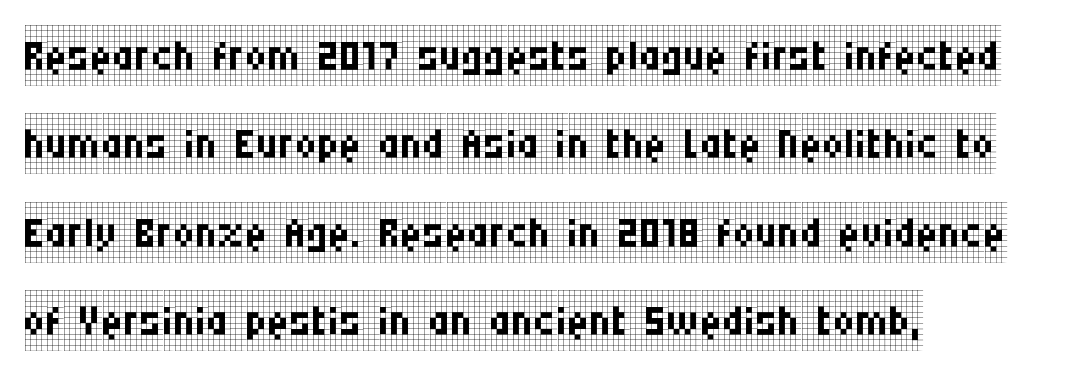
The image shows 61 px regular-weight, condensed serif type, upright; set left-aligned, normal line spacing (1.45x), normal letter spacing, not underlined; low stroke contrast and a large x-height.
